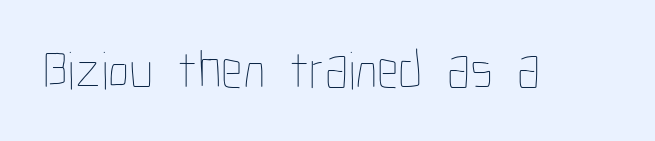
Q: Is the text bold? A: No.
Q: Is the text italic (slanted)? A: No, it is upright.
Q: Is the text underlined? A: No.
Q: Is the spacing between letters normal or unusually wide? A: Normal.
Q: Width (condensed, normal, or wide)? A: Condensed.
Q: Stroke contrast? A: Low.
Q: x-height? A: Medium.
Q: Monospaced? A: No.
